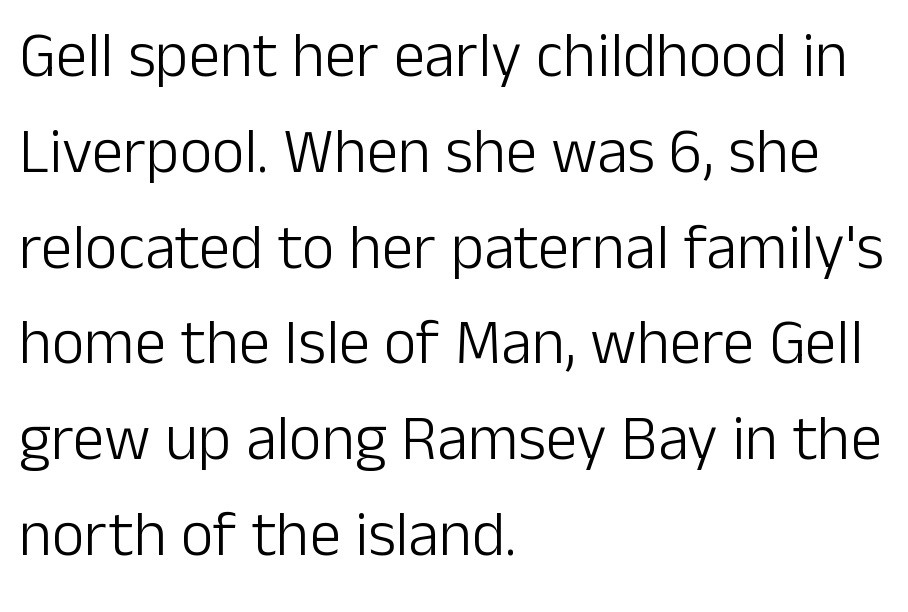
{"serif": "no", "italic": "no", "bold": "no", "weight": "light", "width": "normal", "stroke_contrast": "low", "x_height": "medium", "monospaced": "no", "underline": "no", "align": "left", "line_spacing": "normal", "line_spacing_ratio": 1.52, "letter_spacing": "normal", "letter_spacing_em": 0.0, "glyph_px": 63}
